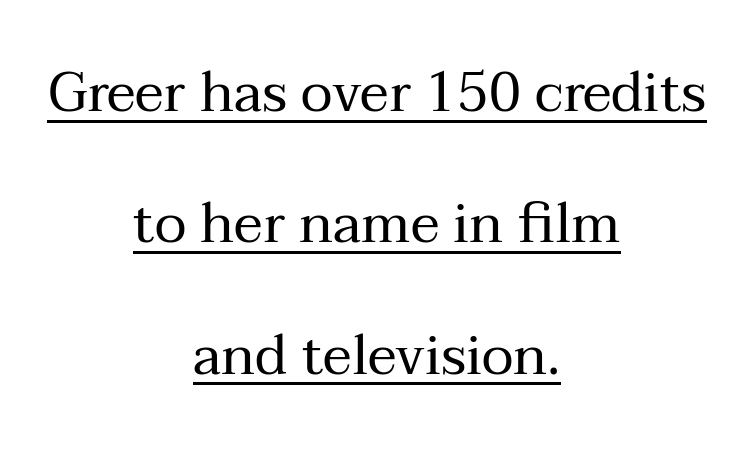
The image shows 55 px regular-weight serif type, upright; set centered, loose line spacing (2.39x), normal letter spacing, underlined; medium stroke contrast and a medium x-height.
